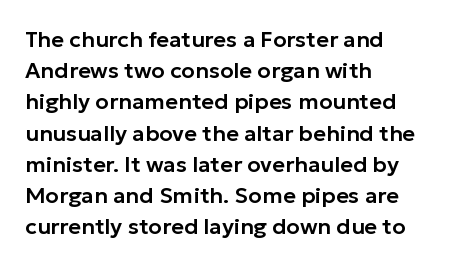
Q: Is the text italic (slanted)? A: No, it is upright.
Q: Is the text underlined? A: No.
Q: How is the paragraph aligned? A: Left-aligned.
Q: Is the spacing between letters normal or unusually wide? A: Normal.
Q: Is the spacing between lines tight, normal or loose? A: Normal.
